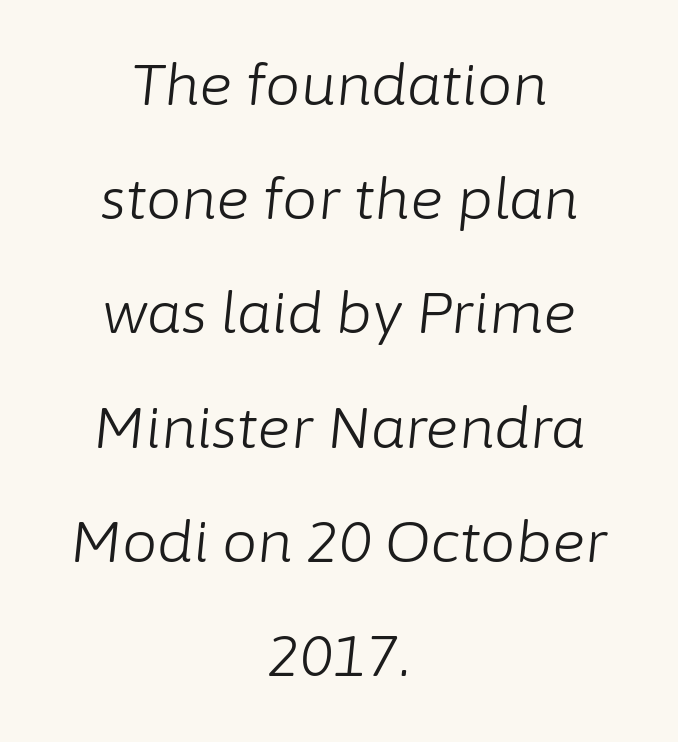
{"italic": "yes", "lean": "right", "slant_degrees": 6, "bold": "no", "weight": "light", "width": "normal", "stroke_contrast": "low", "x_height": "medium", "monospaced": "no", "underline": "no", "align": "center", "line_spacing": "loose", "line_spacing_ratio": 2.04, "letter_spacing": "normal", "letter_spacing_em": 0.0, "glyph_px": 56}
